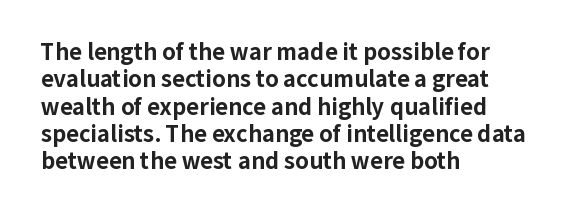
Chunky letters — that's bold for sure. Caption: standard tracking, unaltered. Descenders are the only things crossing below the line. Typeset ragged right — the left edge is the straight one. The letters stand upright; this is a roman face.
